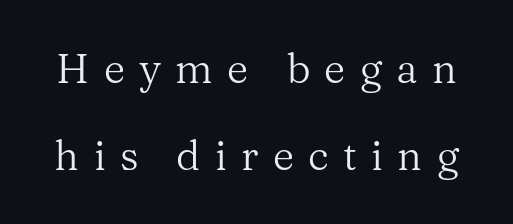
Stems here are at most as thick as an everyday book face. The rendering shows small feet on the letterforms — a serif design. A typesetter would mark this as roman, not italic. In terms of letterspacing, this is a distinctly airy, spread setting. The vertical gap from one line to the next is large.
